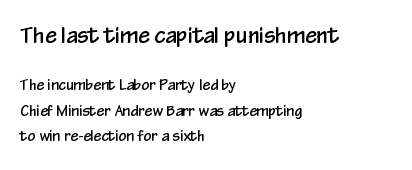
The axis of the letterforms is exactly vertical. Students, note that the glyphs here touch the page at normal intervals. The setting favours the left margin, as ordinary paragraphs usually do. Descenders are the only things crossing below the line. Scale decreases going downward across the two blocks.
